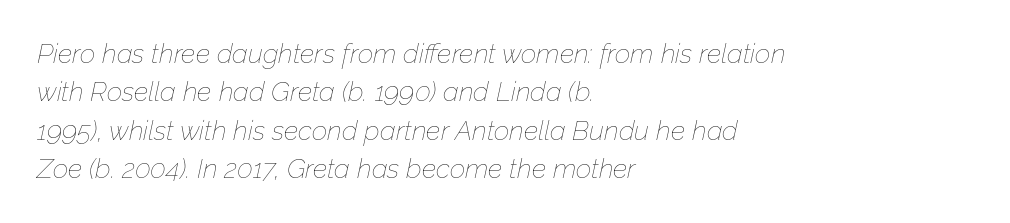
{"italic": "yes", "lean": "right", "slant_degrees": 12, "bold": "no", "underline": "no", "align": "left", "line_spacing": "normal", "line_spacing_ratio": 1.42, "letter_spacing": "normal", "letter_spacing_em": 0.0, "glyph_px": 27}
